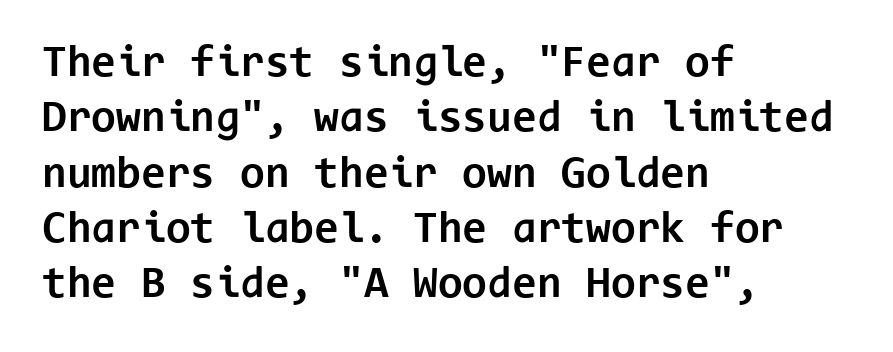
Q: Is the text bold? A: Yes.
Q: Is the text italic (slanted)? A: No, it is upright.
Q: Is the typeface a serif or a sans-serif typeface? A: Sans-serif.
Q: Is the text underlined? A: No.
Q: How is the paragraph aligned? A: Left-aligned.
Q: Is the spacing between letters normal or unusually wide? A: Normal.
Q: Width (condensed, normal, or wide)? A: Normal.
Q: Stroke contrast? A: Low.
Q: x-height? A: Medium.
Q: Monospaced? A: Yes.
